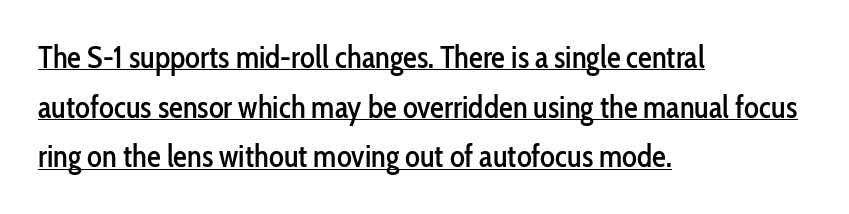
In terms of letterspacing, this is plain default setting. Short and long lines alike share a common starting point at left. The rendering shows plain stroke endings on the letterforms — a sans-serif design. The rendered words wear a rule along their underside. The passage shown is typed in a proportional face where columns would drift.
